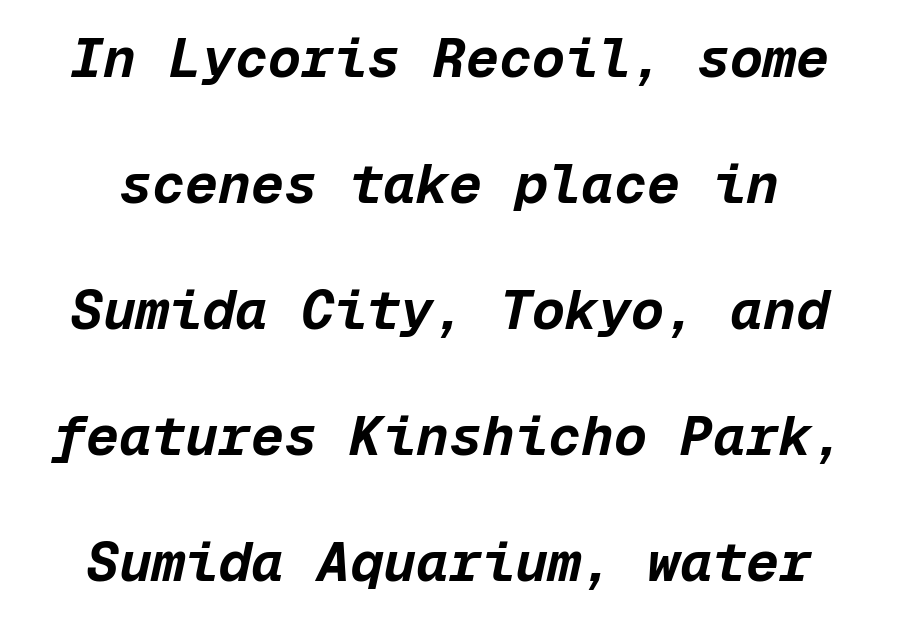
Regarding leading, the lines here are spaced well apart. Heft: maximum for text — a bold. Observe the lean: these are italic letterforms. Which margin do the lines hug? Neither — every line sits in the middle. A typesetter would call this monospace, since all characters share one set width.
